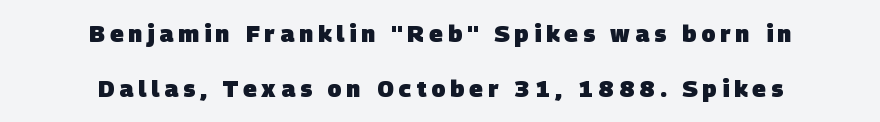
How would I describe the line gaps? Wide and relaxed. The zone under the glyphs is completely vacant. These lines stack symmetrically, like a column narrowing and widening about its center. Characters follow at a spacing far wider than the type designer built in.
